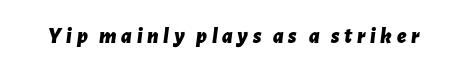
Q: Is the text bold? A: Yes.
Q: Is the text italic (slanted)? A: Yes, it leans right by about 7 degrees.
Q: Is the text underlined? A: No.
Q: Is the spacing between letters normal or unusually wide? A: Unusually wide.
